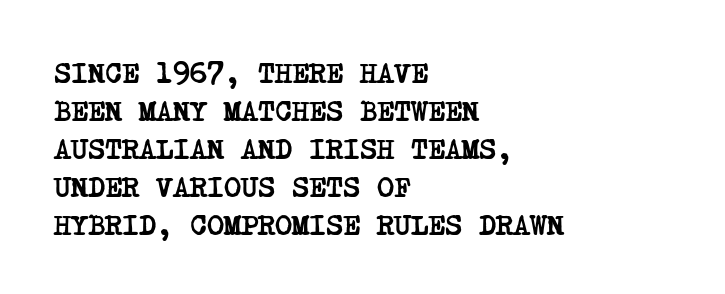
The image shows 29 px semibold, condensed serif type; set left-aligned, normal line spacing (1.31x), normal letter spacing, not underlined; low stroke contrast and a large x-height.
